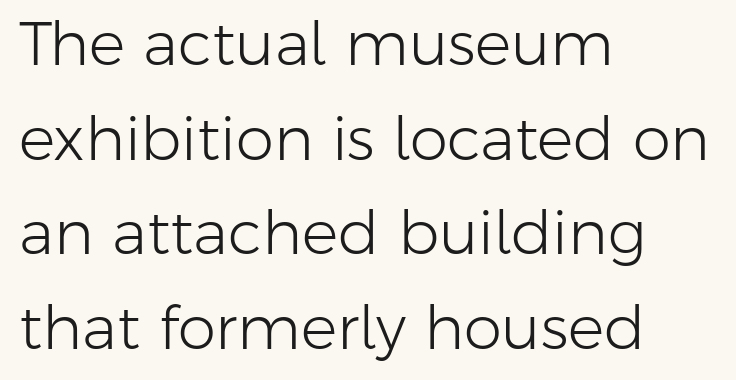
{"serif": "no", "italic": "no", "bold": "no", "weight": "light", "width": "normal", "stroke_contrast": "low", "x_height": "medium", "monospaced": "no", "underline": "no", "align": "left", "line_spacing": "normal", "line_spacing_ratio": 1.55, "letter_spacing": "normal", "letter_spacing_em": 0.0, "glyph_px": 61}
